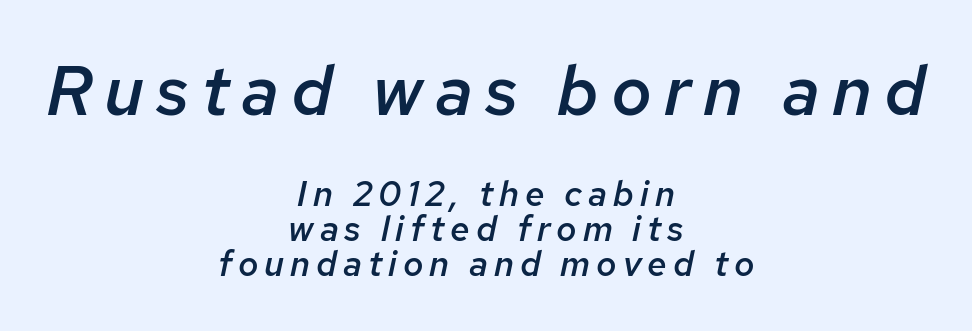
{"italic": "yes", "lean": "right", "slant_degrees": 12, "bold": "semi", "weight": "semibold", "width": "normal", "stroke_contrast": "low", "x_height": "medium", "monospaced": "no", "underline": "no", "align": "center", "line_spacing": "tight", "line_spacing_ratio": 1.01, "larger_block": "first", "size_ratio": 2.0, "glyph_px": 70}
